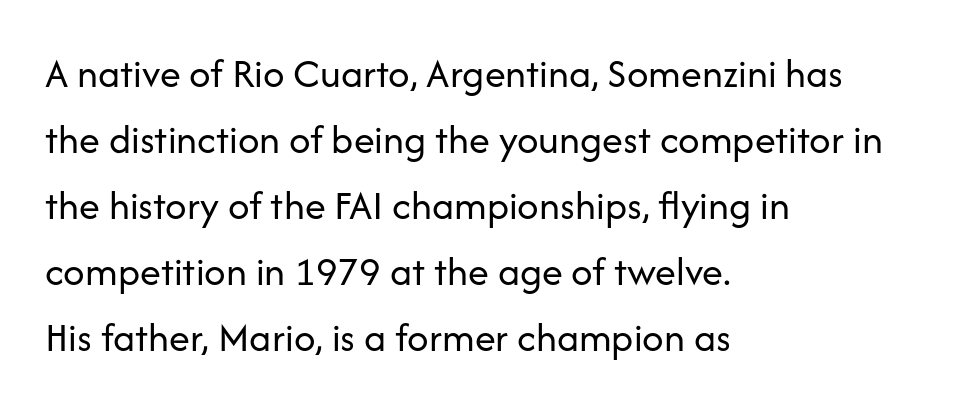
The image shows 42 px regular-weight sans-serif type, upright; set left-aligned, normal line spacing (1.57x), normal letter spacing, not underlined; low stroke contrast and a medium x-height.
